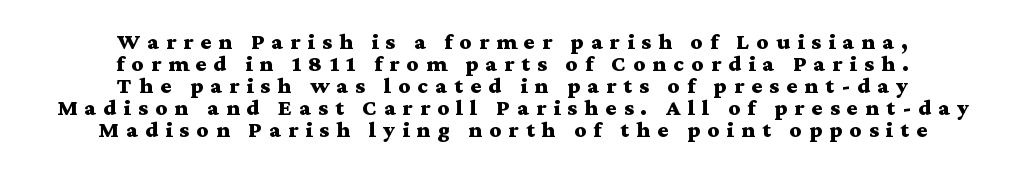
{"italic": "no", "bold": "yes", "underline": "no", "align": "center", "line_spacing": "tight", "line_spacing_ratio": 0.96, "letter_spacing": "wide", "letter_spacing_em": 0.31, "glyph_px": 23}
